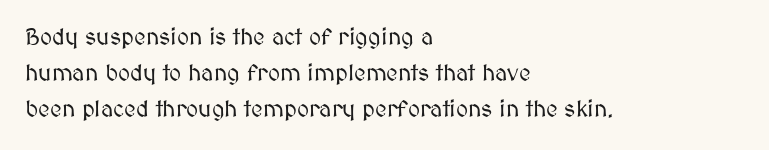
Regular leading. Check under the words: just untouched page. The type is set solid horizontally, with unmodified tracking. The paragraph has a hard left edge and a soft right edge.
